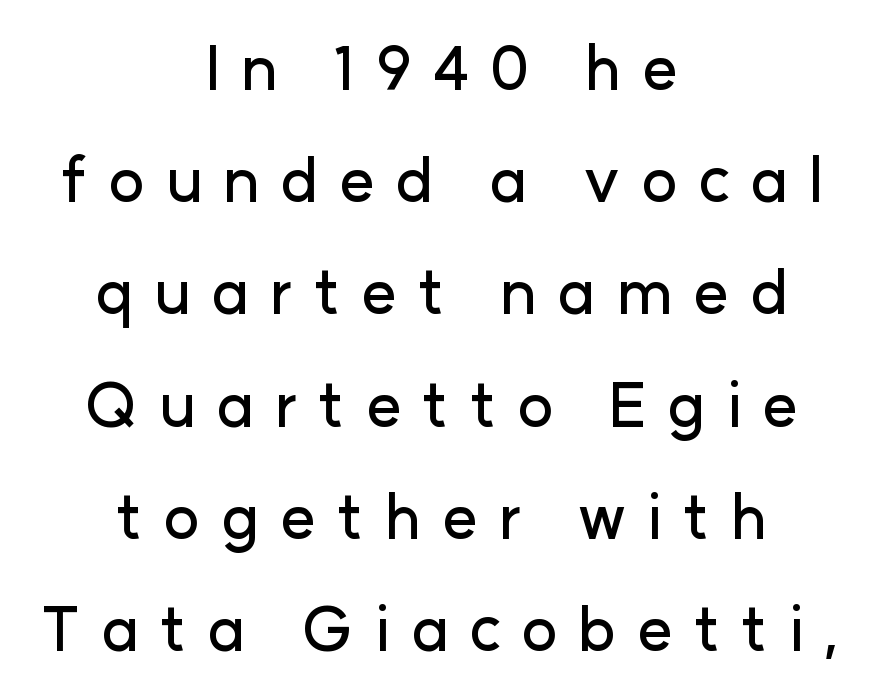
The image shows 61 px sans-serif type, upright; set centered, line spacing 1.84x, unusually wide letter spacing (+0.34 em), not underlined; low stroke contrast and a medium x-height.
